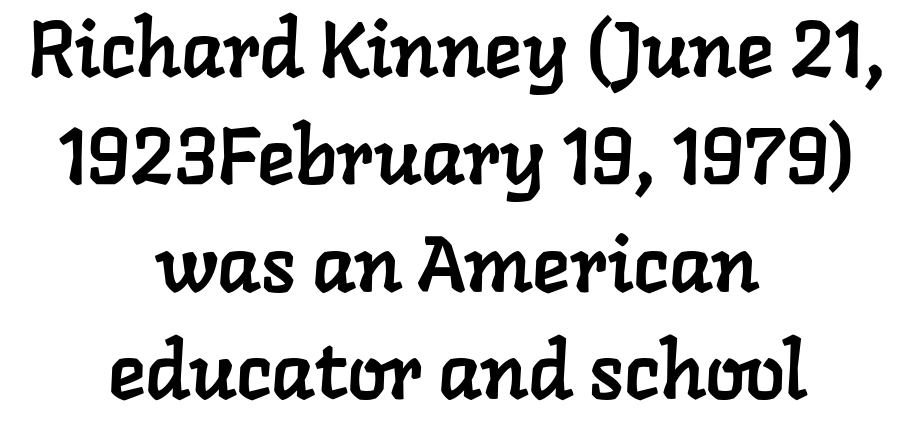
Q: Is the typeface a serif or a sans-serif typeface? A: Serif.
Q: Is the text underlined? A: No.
Q: How is the paragraph aligned? A: Centered.
Q: Is the spacing between letters normal or unusually wide? A: Normal.
Q: Is the spacing between lines tight, normal or loose? A: Normal.
Q: Width (condensed, normal, or wide)? A: Normal.
Q: Stroke contrast? A: Low.
Q: x-height? A: Medium.
Q: Monospaced? A: No.
